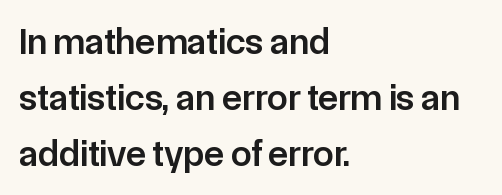
The image shows 37 px semibold sans-serif type, upright; set left-aligned, normal line spacing (1.52x), normal letter spacing, not underlined; low stroke contrast and a medium x-height.
